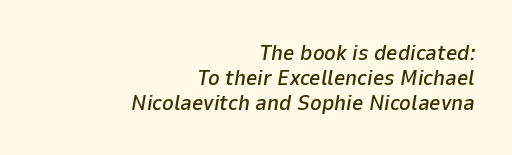
Q: Is the text italic (slanted)? A: Yes, it leans right by about 9 degrees.
Q: Is the text underlined? A: No.
Q: How is the paragraph aligned? A: Right-aligned.
Q: Is the spacing between letters normal or unusually wide? A: Normal.
Q: Is the spacing between lines tight, normal or loose? A: Tight.
